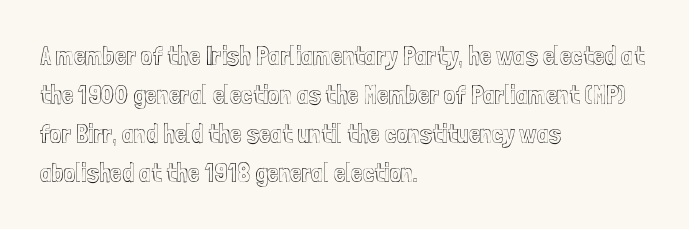
The compositor pushed each line to the left boundary. Every stem runs plumb, perpendicular to the baseline. This sample keeps an unexceptional amount of space between lines. Here the glyphs are tracked normally, forming tight word shapes. Descender tails drop into unmarked territory.
